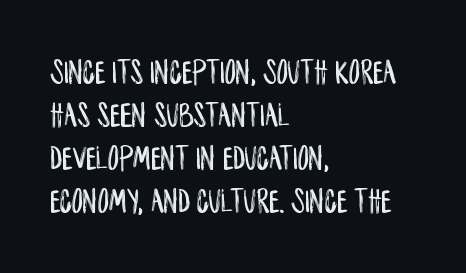
{"serif": "no", "italic": "no", "width": "condensed", "stroke_contrast": "low", "x_height": "large", "monospaced": "no", "underline": "no", "align": "left", "line_spacing_ratio": 1.23, "letter_spacing": "normal", "letter_spacing_em": 0.0, "glyph_px": 35}
